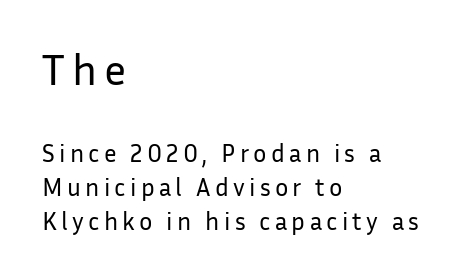
{"serif": "no", "italic": "no", "bold": "no", "weight": "regular", "width": "normal", "stroke_contrast": "low", "x_height": "medium", "monospaced": "no", "underline": "no", "align": "left", "line_spacing": "normal", "line_spacing_ratio": 1.36, "larger_block": "first", "size_ratio": 1.76, "glyph_px": 44}
